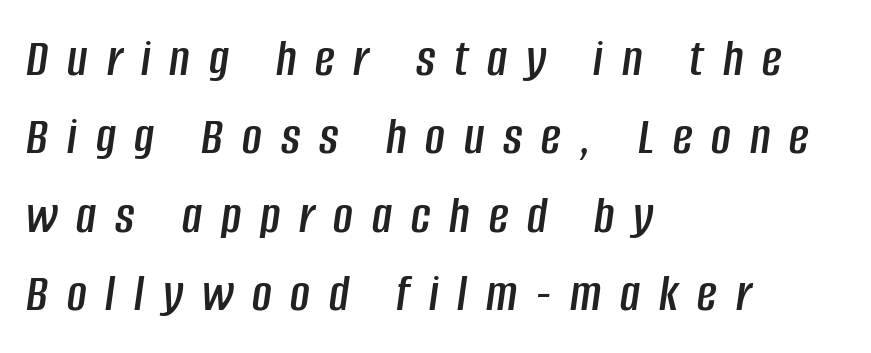
The image shows 54 px condensed type, italic (leaning right); set left-aligned, normal line spacing (1.45x), unusually wide letter spacing (+0.35 em), not underlined; low stroke contrast and a large x-height.
